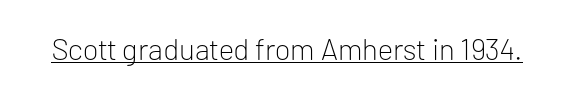
You can tell from the bare stems that sans-serif type was used. Does extra space separate the letters? No, they use regular spacing. Posture: upright roman. Compared with a typical body face, this is equally light or lighter still. Proportional: the letters do not fall into vertical columns.
